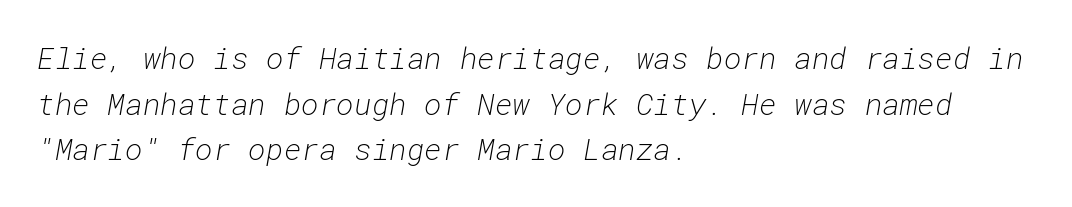
Q: Is the text bold? A: No.
Q: Is the text italic (slanted)? A: Yes, it leans right by about 10 degrees.
Q: Is the text underlined? A: No.
Q: How is the paragraph aligned? A: Left-aligned.
Q: Is the spacing between letters normal or unusually wide? A: Normal.
Q: Is the spacing between lines tight, normal or loose? A: Normal.
Q: Width (condensed, normal, or wide)? A: Normal.
Q: Stroke contrast? A: Low.
Q: x-height? A: Medium.
Q: Monospaced? A: Yes.
